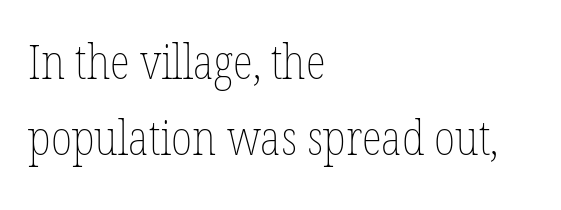
The font sits on the lighter half of the weight spectrum, regular included. Glance below the letters and you will spot only blank space. The rendering uses natural spacing where letterforms have individual widths. Upright lettering throughout. Teacher's note: observe the even left margin — that is flush-left alignment. The vertical gap from one line to the next is medium.
